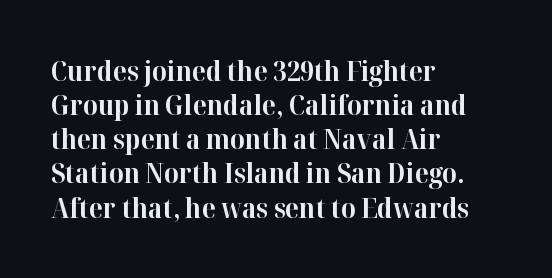
Regarding serifs, this sample has them. Every character sits straight up, as roman type does. The typesetting leans heavy: a genuine bold. Alignment: flush left. Is this a fixed-width face? No — the glyphs have proportional, varying widths.
